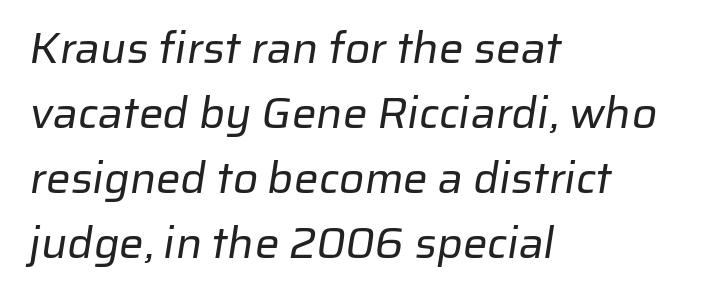
The image shows 44 px regular-weight sans-serif type; set left-aligned, normal line spacing (1.48x), normal letter spacing, not underlined; low stroke contrast and a medium x-height.
